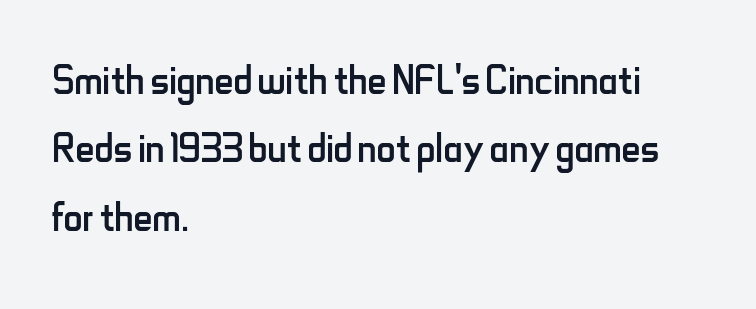
Q: Is the text bold? A: No.
Q: Is the text italic (slanted)? A: No, it is upright.
Q: Is the typeface a serif or a sans-serif typeface? A: Sans-serif.
Q: Is the text underlined? A: No.
Q: How is the paragraph aligned? A: Left-aligned.
Q: Is the spacing between letters normal or unusually wide? A: Normal.
Q: Is the spacing between lines tight, normal or loose? A: Normal.
Q: Width (condensed, normal, or wide)? A: Condensed.
Q: Stroke contrast? A: Low.
Q: x-height? A: Small.
Q: Monospaced? A: No.
